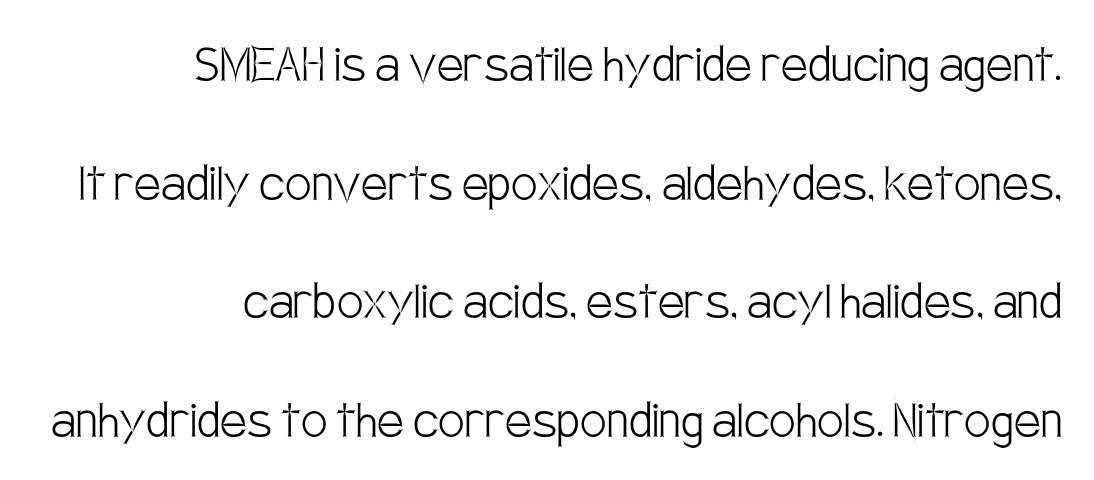
{"serif": "no", "italic": "no", "bold": "no", "weight": "light", "width": "condensed", "stroke_contrast": "low", "x_height": "large", "monospaced": "no", "underline": "no", "align": "right", "line_spacing": "loose", "line_spacing_ratio": 2.01, "letter_spacing": "normal", "letter_spacing_em": 0.0, "glyph_px": 59}
